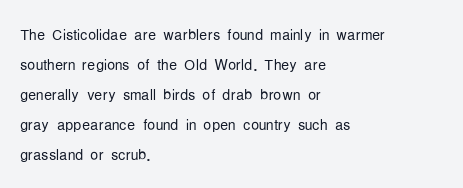
Q: Is the text bold? A: No.
Q: Is the text italic (slanted)? A: No, it is upright.
Q: Is the text underlined? A: No.
Q: How is the paragraph aligned? A: Left-aligned.
Q: Is the spacing between letters normal or unusually wide? A: Normal.
Q: Is the spacing between lines tight, normal or loose? A: Normal.
